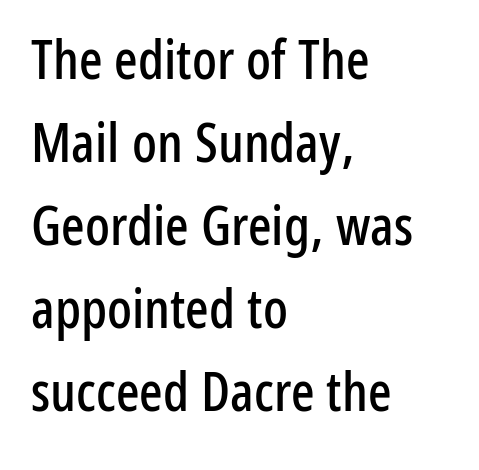
{"serif": "no", "italic": "no", "width": "condensed", "stroke_contrast": "low", "x_height": "medium", "monospaced": "no", "underline": "no", "align": "left", "line_spacing": "normal", "line_spacing_ratio": 1.51, "letter_spacing": "normal", "letter_spacing_em": 0.0, "glyph_px": 55}
